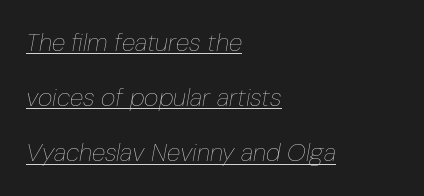
{"italic": "yes", "lean": "right", "slant_degrees": 10, "bold": "no", "underline": "yes", "align": "left", "line_spacing": "loose", "line_spacing_ratio": 2.21, "letter_spacing": "normal", "letter_spacing_em": 0.0, "glyph_px": 25}
